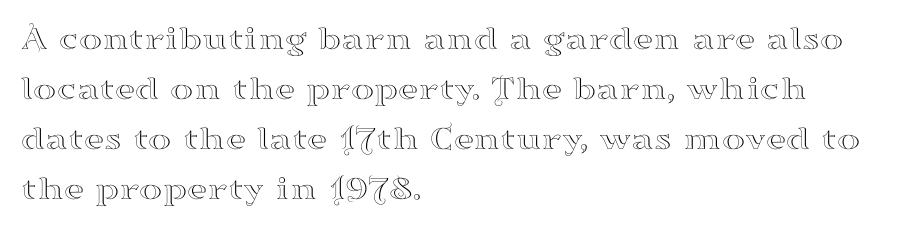
The paragraph has a hard left edge and a soft right edge. Beneath every word, the page is bare. Students, note that the glyphs here touch the page at normal intervals. The block of text has a typical density, with ordinary space between rows. A roman cut, with each character standing at attention. Here the designer chose a conventional face with non-uniform glyph widths.
